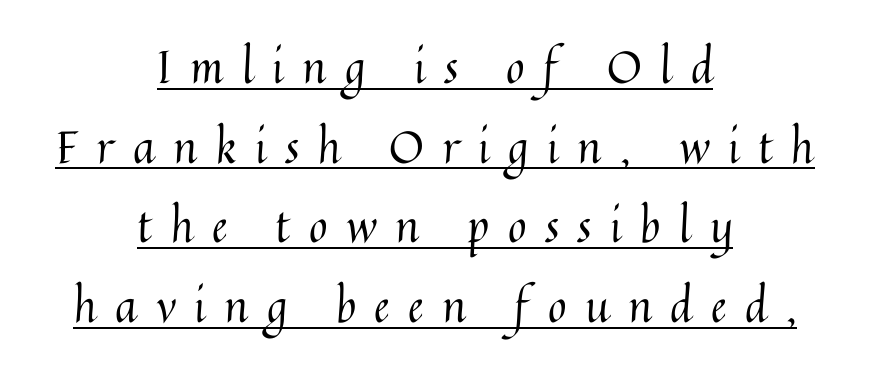
{"bold": "no", "weight": "regular", "width": "normal", "stroke_contrast": "medium", "x_height": "medium", "monospaced": "no", "underline": "yes", "align": "center", "line_spacing_ratio": 1.77, "letter_spacing": "wide", "letter_spacing_em": 0.41, "glyph_px": 45}
